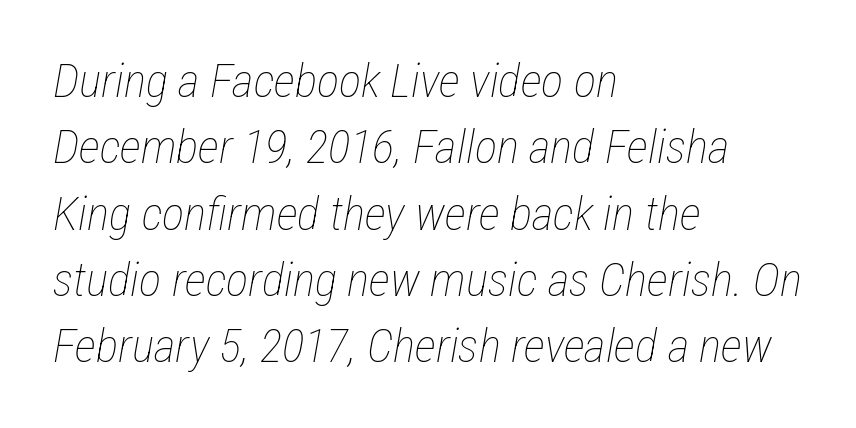
Characters are canted at an angle relative to the baseline's perpendicular. This rendering leaves character spacing at its baseline value. The cut favours lightness, reaching ordinary text weight at its darkest. Teacher's note: observe the even left margin — that is flush-left alignment.
